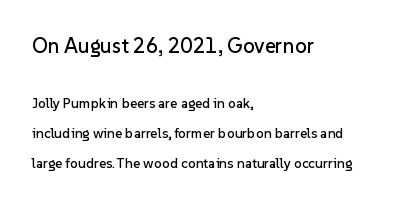
Q: Is the text italic (slanted)? A: No, it is upright.
Q: Is the text underlined? A: No.
Q: How is the paragraph aligned? A: Left-aligned.
Q: Is the spacing between letters normal or unusually wide? A: Normal.
Q: Is the spacing between lines tight, normal or loose? A: Loose.
Q: Which block of text is set in a larger size, the first (top) or the second (bottom)? A: The first (top) one.
